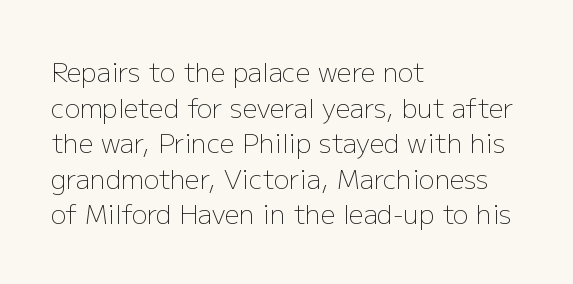
The line texture is even and compact thanks to regular tracking. Honestly, the row spacing looks completely unremarkable. Every row of glyphs begins at an identical x-position on the left. The letters stand straight up with perfectly vertical stems. Stroke thickness stays within the range of a standard reading face or lighter. Unmarked baselines from the first word to the last.
